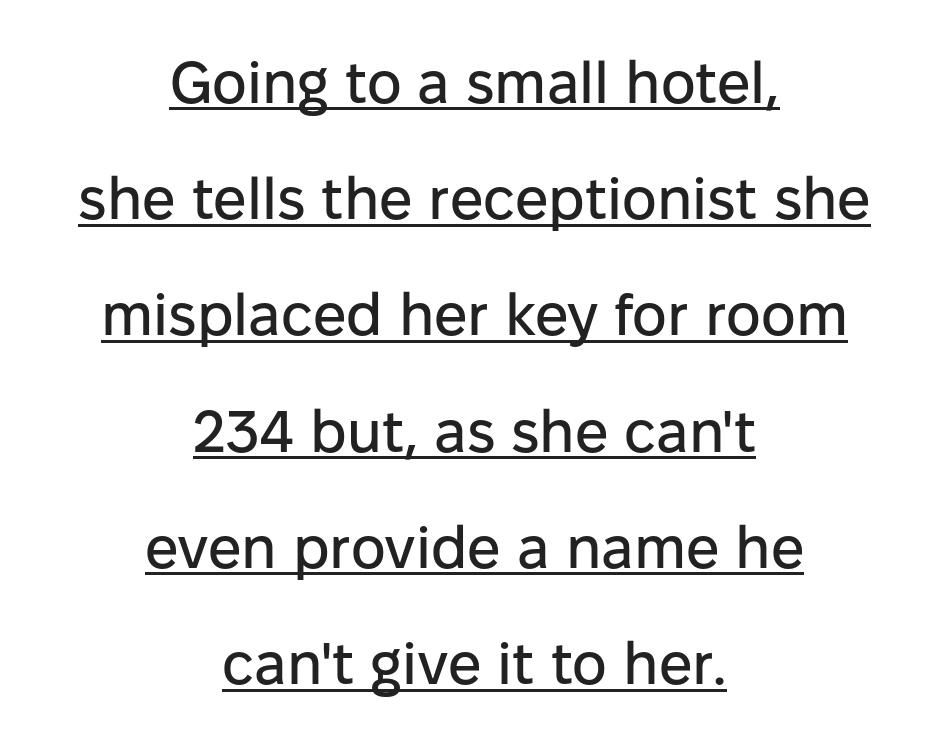
Q: Is the text italic (slanted)? A: No, it is upright.
Q: Is the typeface a serif or a sans-serif typeface? A: Sans-serif.
Q: Is the text underlined? A: Yes.
Q: How is the paragraph aligned? A: Centered.
Q: Is the spacing between letters normal or unusually wide? A: Normal.
Q: Is the spacing between lines tight, normal or loose? A: Loose.
Q: Width (condensed, normal, or wide)? A: Normal.
Q: Stroke contrast? A: Low.
Q: x-height? A: Medium.
Q: Monospaced? A: No.
